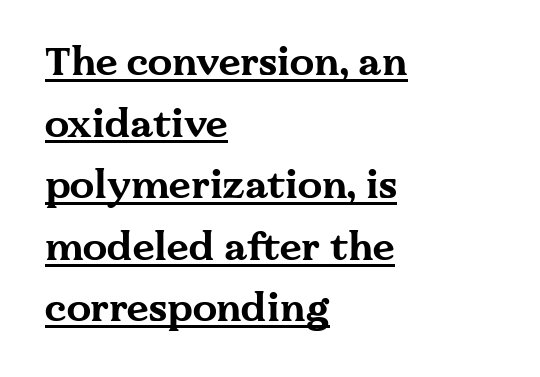
Q: Is the text bold? A: Yes.
Q: Is the text italic (slanted)? A: No, it is upright.
Q: Is the typeface a serif or a sans-serif typeface? A: Serif.
Q: Is the text underlined? A: Yes.
Q: How is the paragraph aligned? A: Left-aligned.
Q: Is the spacing between letters normal or unusually wide? A: Normal.
Q: Is the spacing between lines tight, normal or loose? A: Normal.
Q: Width (condensed, normal, or wide)? A: Wide.
Q: Stroke contrast? A: Medium.
Q: x-height? A: Medium.
Q: Monospaced? A: No.
